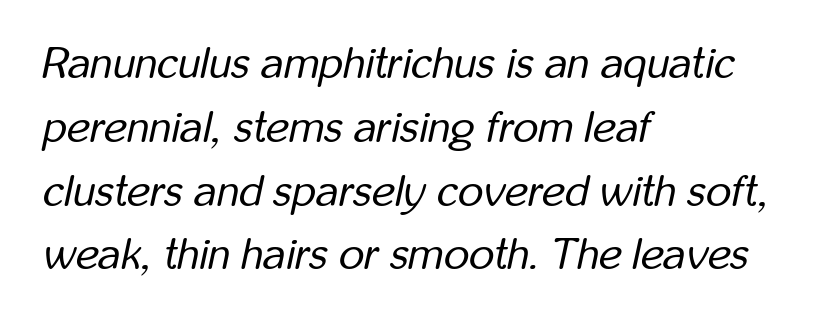
In terms of leading, this rendering sits right in the middle. Stem width sits at or under what a default text font uses. The space directly below the letters is spotless. The passage shown leans; its letterforms are oblique. Character widths vary here, with narrow letters taking less room than wide ones.
